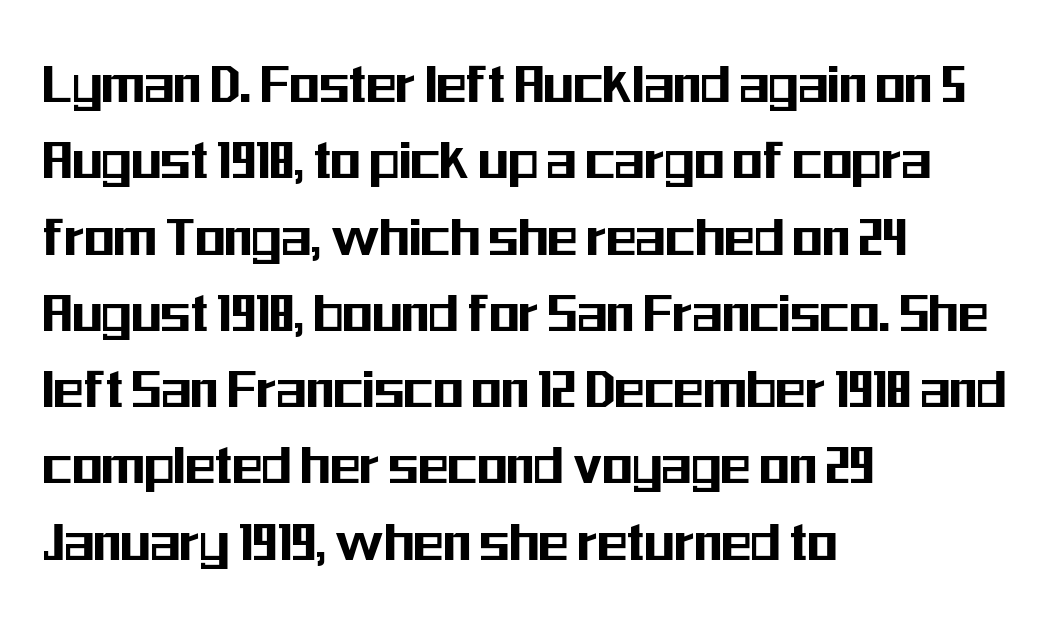
Nope, not italic — everything's standing straight. The letters advance in unequal steps, a hallmark of proportional type. The glyphs in this specimen are sans serif. Typeset ragged right — the left edge is the straight one. Letters rest on an invisible, unmarked baseline. Does extra space separate the letters? No, they use regular spacing.
